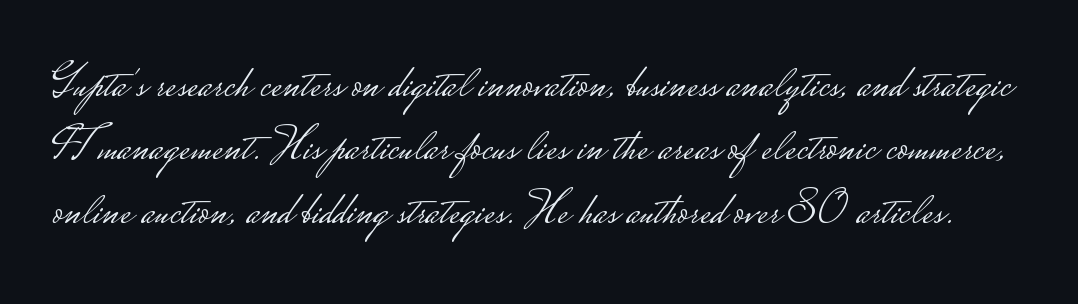
The image shows 47 px light, wide sans-serif type; set normal line spacing (1.35x), normal letter spacing, not underlined; low stroke contrast.
